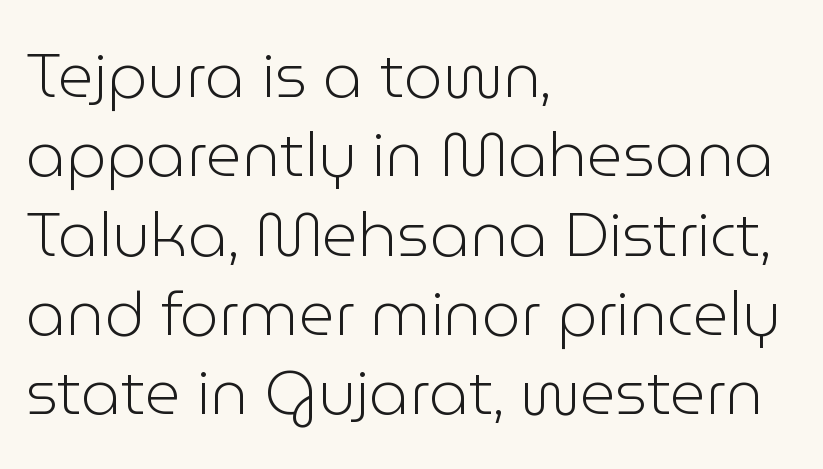
Q: Is the text bold? A: No.
Q: Is the text italic (slanted)? A: No, it is upright.
Q: Is the typeface a serif or a sans-serif typeface? A: Sans-serif.
Q: Is the text underlined? A: No.
Q: How is the paragraph aligned? A: Left-aligned.
Q: Is the spacing between letters normal or unusually wide? A: Normal.
Q: Is the spacing between lines tight, normal or loose? A: Normal.
Q: Width (condensed, normal, or wide)? A: Normal.
Q: Stroke contrast? A: Low.
Q: x-height? A: Medium.
Q: Monospaced? A: No.
